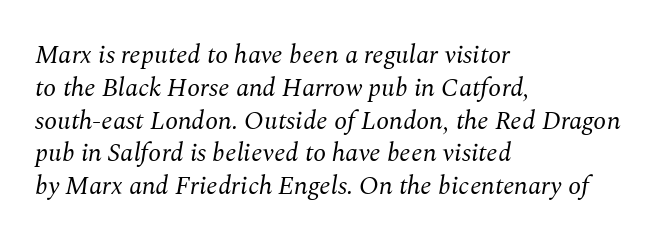
In terms of leading, this rendering sits right in the middle. Letter spacing: default. Letters rest on an invisible, unmarked baseline. The passage shown leans; its letterforms are oblique. Counters stay open thanks to moderate or lighter strokes. This rendering uses left alignment, leaving the right contour irregular.
